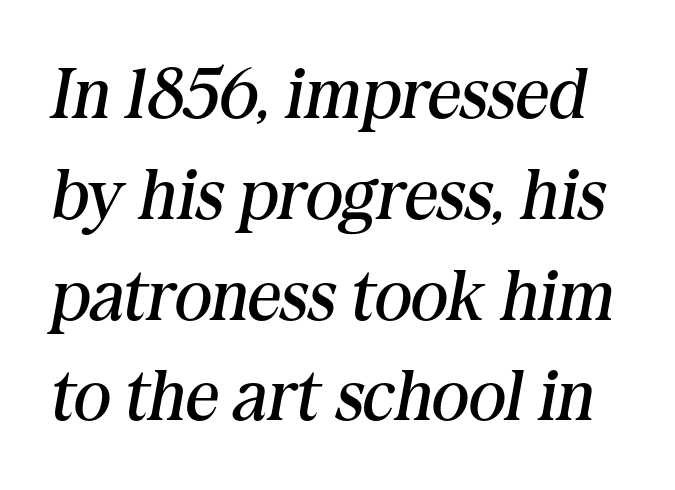
Summary of vertical rhythm: regular, with standard interline spacing. Quick note: italic. Serif or sans? Serif — the stroke terminals have little feet. A typesetter would call this proportional, since set widths differ per character.
